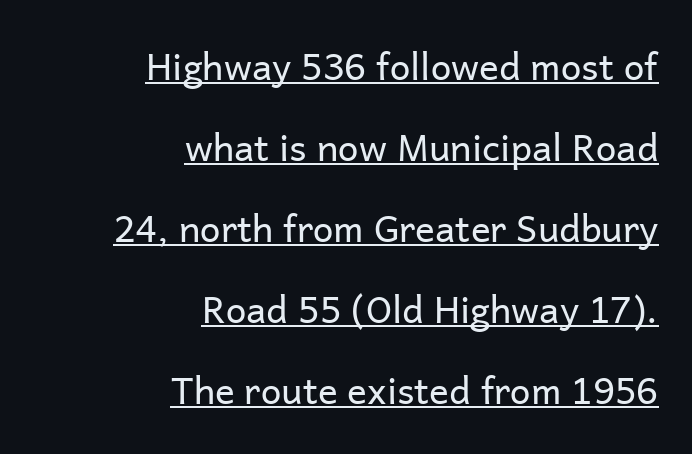
{"serif": "no", "italic": "no", "bold": "no", "weight": "regular", "width": "normal", "stroke_contrast": "low", "x_height": "medium", "monospaced": "no", "underline": "yes", "align": "right", "line_spacing": "loose", "line_spacing_ratio": 2.19, "letter_spacing": "normal", "letter_spacing_em": 0.0, "glyph_px": 37}
